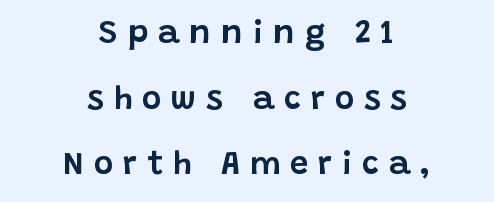
Q: Is the text italic (slanted)? A: No, it is upright.
Q: Is the typeface a serif or a sans-serif typeface? A: Sans-serif.
Q: Is the text underlined? A: No.
Q: How is the paragraph aligned? A: Centered.
Q: Is the spacing between letters normal or unusually wide? A: Unusually wide.
Q: Is the spacing between lines tight, normal or loose? A: Loose.
Q: Width (condensed, normal, or wide)? A: Normal.
Q: Stroke contrast? A: Low.
Q: x-height? A: Large.
Q: Monospaced? A: No.
